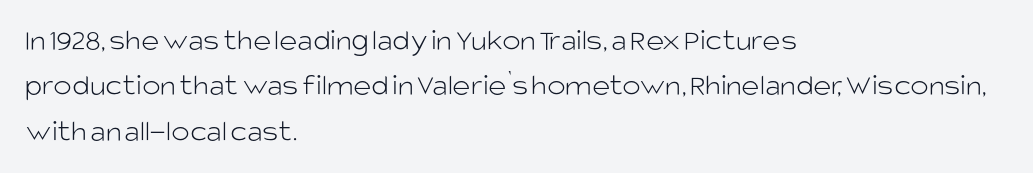
The image shows 31 px light sans-serif type, upright; set left-aligned, normal line spacing (1.46x), normal letter spacing, not underlined; low stroke contrast and a large x-height.
